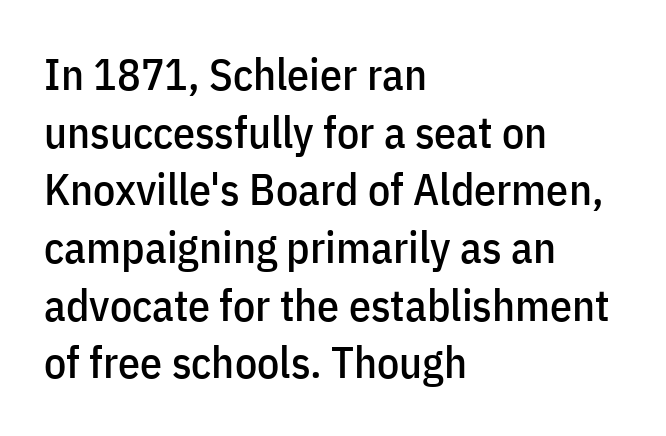
Evenly set lines give the paragraph a standard silhouette. The passage shown is typed in a proportional face where columns would drift. A sans-serif font was chosen for this passage. Underline: absent. Does the lettering tilt? It doesn't — this is upright.
